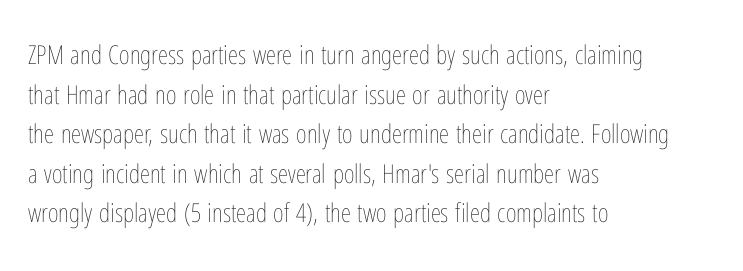
The block of text has a typical density, with ordinary space between rows. The line texture is even and compact thanks to regular tracking. Nothing heavy about these letters — not bold at all. Which margin do the lines hug? The left one — the right edge is uneven.
